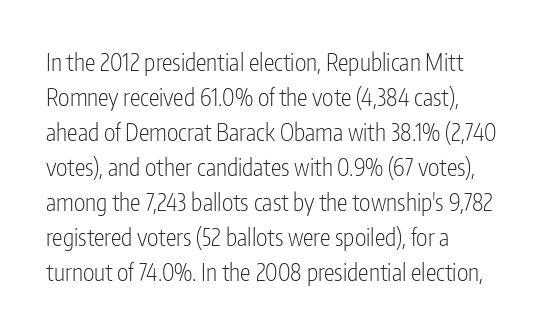
Q: Is the text bold? A: No.
Q: Is the text italic (slanted)? A: No, it is upright.
Q: Is the text underlined? A: No.
Q: How is the paragraph aligned? A: Left-aligned.
Q: Is the spacing between letters normal or unusually wide? A: Normal.
Q: Is the spacing between lines tight, normal or loose? A: Normal.
